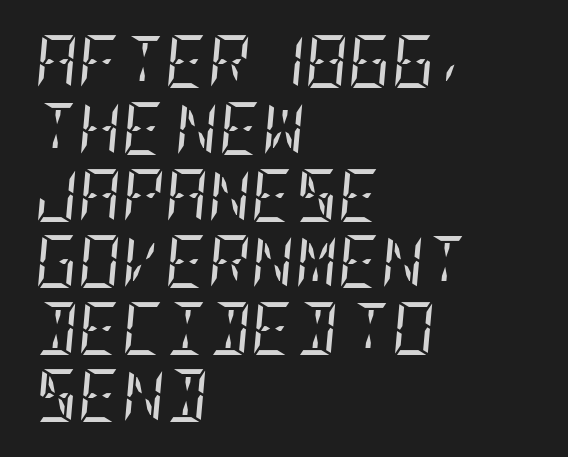
The image shows 53 px regular-weight, condensed serif type, italic (leaning right); set left-aligned, normal line spacing (1.26x), normal letter spacing, not underlined; low stroke contrast and a large x-height.
